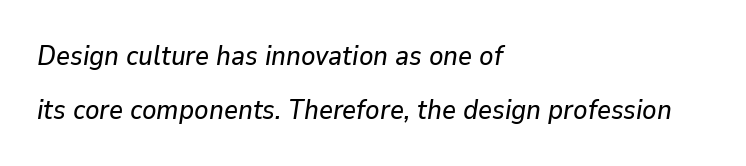
{"italic": "yes", "lean": "right", "slant_degrees": 9, "underline": "no", "align": "left", "line_spacing": "loose", "line_spacing_ratio": 2.0, "letter_spacing": "normal", "letter_spacing_em": 0.0, "glyph_px": 27}
